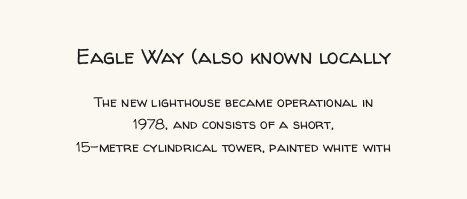
The image shows 21 px text type, upright; set centered, normal line spacing (1.62x), normal letter spacing, not underlined; the first (top) block is 1.5x larger.
